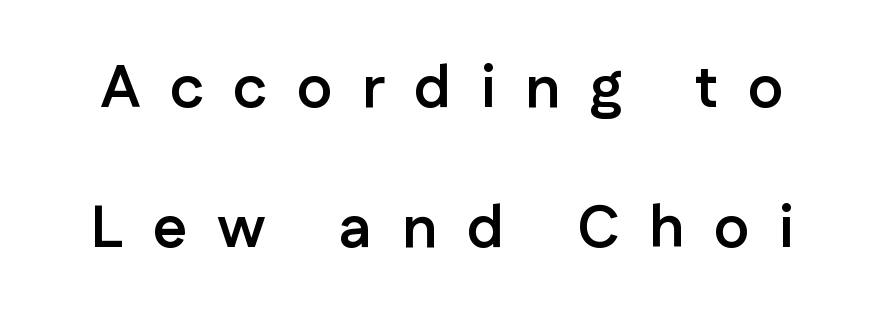
Q: Is the text bold? A: Yes.
Q: Is the text italic (slanted)? A: No, it is upright.
Q: Is the typeface a serif or a sans-serif typeface? A: Sans-serif.
Q: Is the text underlined? A: No.
Q: Is the spacing between letters normal or unusually wide? A: Unusually wide.
Q: Is the spacing between lines tight, normal or loose? A: Loose.
Q: Width (condensed, normal, or wide)? A: Normal.
Q: Stroke contrast? A: Low.
Q: x-height? A: Medium.
Q: Monospaced? A: No.
